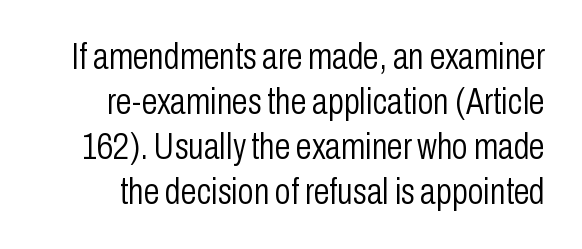
{"serif": "no", "italic": "no", "bold": "no", "weight": "light", "width": "condensed", "stroke_contrast": "low", "x_height": "medium", "monospaced": "no", "underline": "no", "line_spacing": "normal", "line_spacing_ratio": 1.25, "letter_spacing": "normal", "letter_spacing_em": 0.0, "glyph_px": 36}
